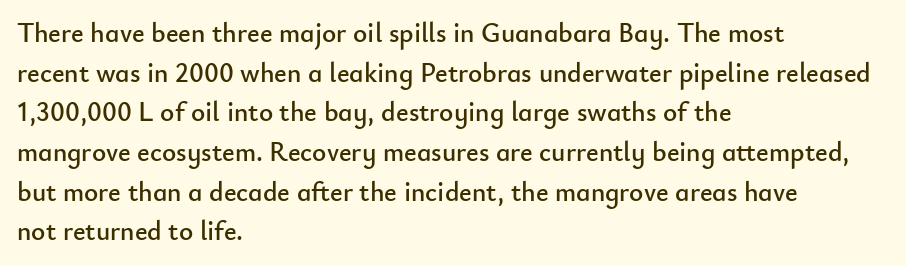
Q: Is the text italic (slanted)? A: No, it is upright.
Q: Is the text underlined? A: No.
Q: How is the paragraph aligned? A: Left-aligned.
Q: Is the spacing between letters normal or unusually wide? A: Normal.
Q: Is the spacing between lines tight, normal or loose? A: Normal.
